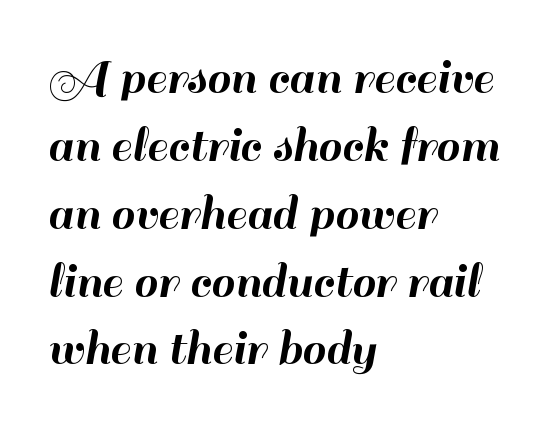
The image shows 53 px sans-serif type; set left-aligned, normal line spacing (1.28x), normal letter spacing, not underlined; high stroke contrast and a small x-height.
